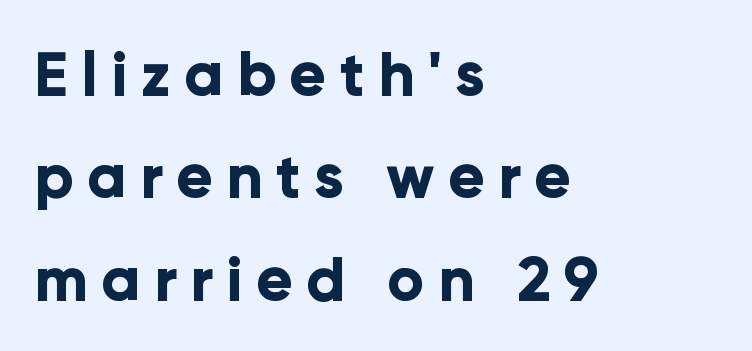
The image shows 61 px bold sans-serif type, upright; set left-aligned, normal line spacing (1.68x), unusually wide letter spacing (+0.22 em), not underlined; low stroke contrast and a medium x-height.
